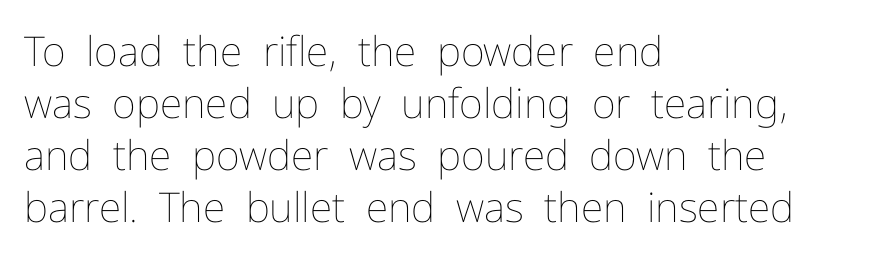
Is there any slant? The stems are plumb. Decoration check: the copy has no underline. Do the characters align in a grid? No, the font is proportional. This block has exactly the height ordinary leading produces. Horizontal alignment here is leftward, the default for most running prose.
